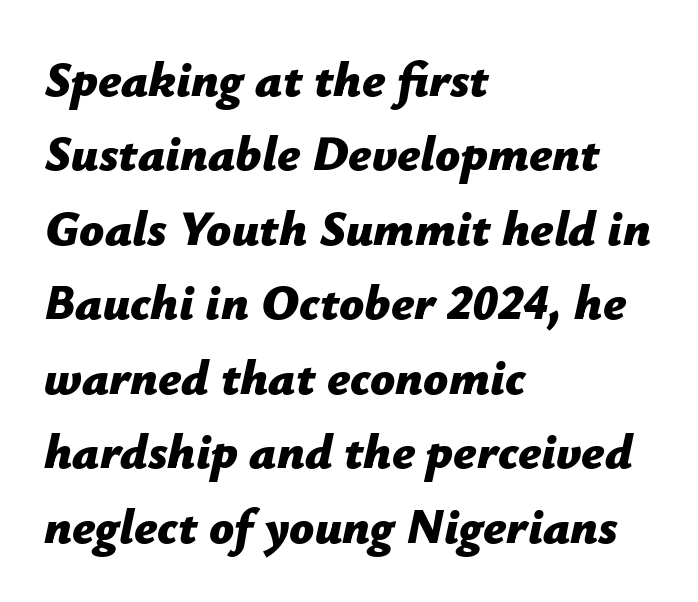
Q: Is the text bold? A: Yes.
Q: Is the text italic (slanted)? A: Yes, it leans right by about 12 degrees.
Q: Is the text underlined? A: No.
Q: How is the paragraph aligned? A: Left-aligned.
Q: Is the spacing between letters normal or unusually wide? A: Normal.
Q: Is the spacing between lines tight, normal or loose? A: Normal.
Q: Width (condensed, normal, or wide)? A: Normal.
Q: Stroke contrast? A: Low.
Q: x-height? A: Medium.
Q: Monospaced? A: No.
